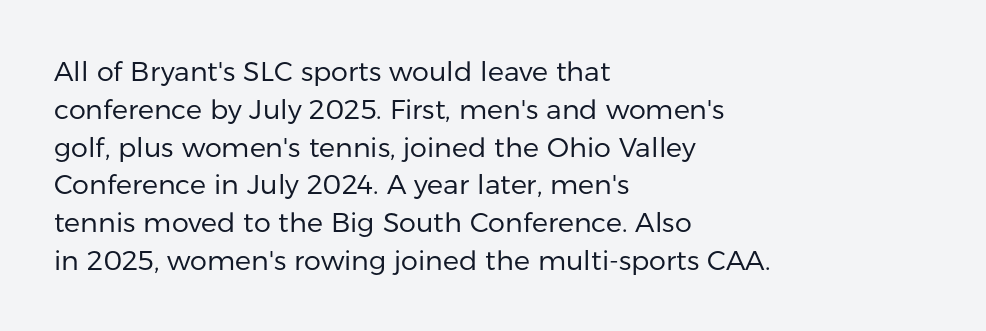
Short note: letters normally spaced. These lines are set flush left with a ragged right edge. The passage shown is not bold in any degree. Rows of type keep a routine distance in the vertical direction. This is the regular roman posture of the typeface.
